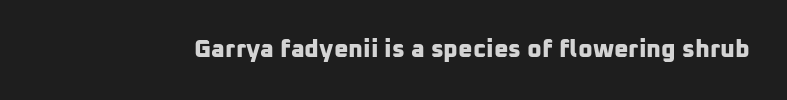
The baseline area is clear. The face used here is rendered with its standard letterfit. The face used here has the dense, thick strokes of a bold.
